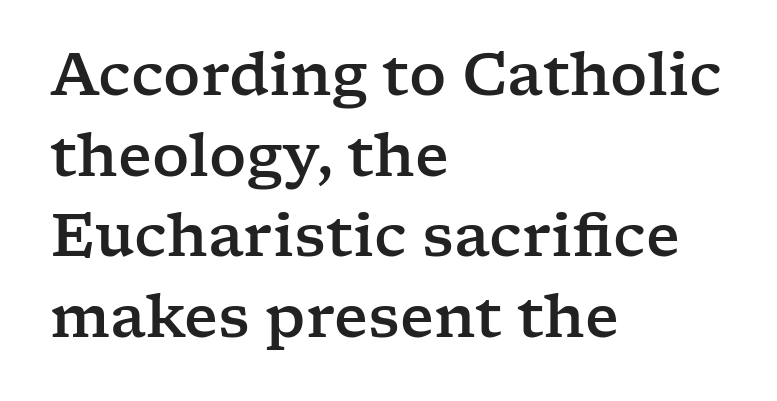
Regular leading. Clear beneath every line of the passage. The passage shown is typed in a proportional face where columns would drift. Characters remain perfectly vertical along every line.
